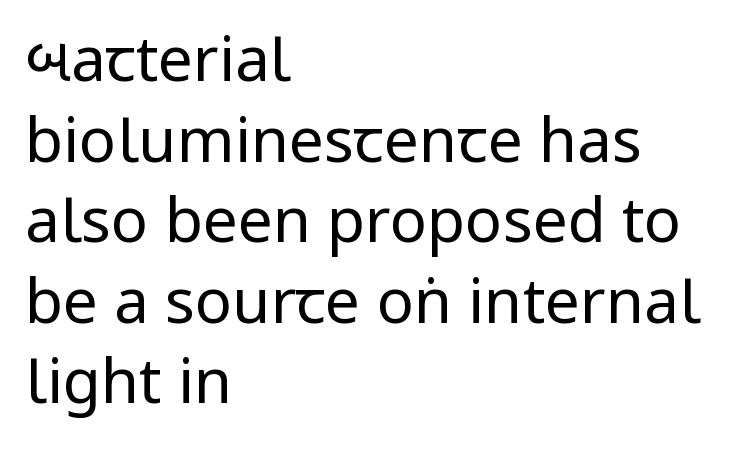
Notice how the passage keeps a crisp vertical edge on the left only. The weight would be labelled regular, book, light, or lighter still. Quick note: interline space is typical. The letters advance in unequal steps, a hallmark of proportional type.
